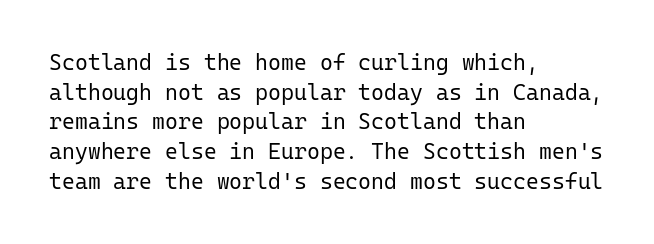
Q: Is the text bold? A: No.
Q: Is the text italic (slanted)? A: No, it is upright.
Q: Is the text underlined? A: No.
Q: How is the paragraph aligned? A: Left-aligned.
Q: Is the spacing between letters normal or unusually wide? A: Normal.
Q: Is the spacing between lines tight, normal or loose? A: Normal.
